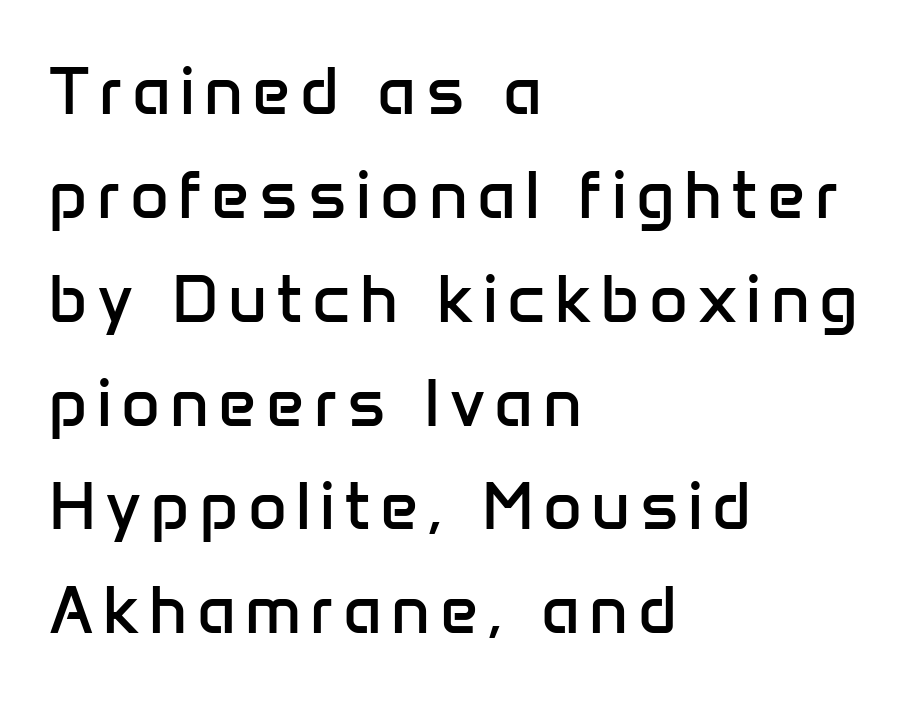
{"serif": "no", "italic": "no", "bold": "no", "weight": "regular", "width": "normal", "stroke_contrast": "low", "x_height": "medium", "monospaced": "no", "underline": "no", "align": "left", "line_spacing": "normal", "line_spacing_ratio": 1.55, "glyph_px": 67}
